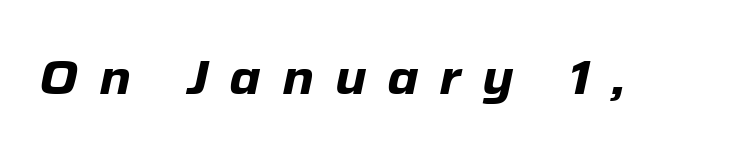
Q: Is the text bold? A: Yes.
Q: Is the text italic (slanted)? A: Yes, it leans right by about 12 degrees.
Q: Is the text underlined? A: No.
Q: Is the spacing between letters normal or unusually wide? A: Unusually wide.
Q: Width (condensed, normal, or wide)? A: Normal.
Q: Stroke contrast? A: Low.
Q: x-height? A: Medium.
Q: Monospaced? A: No.
